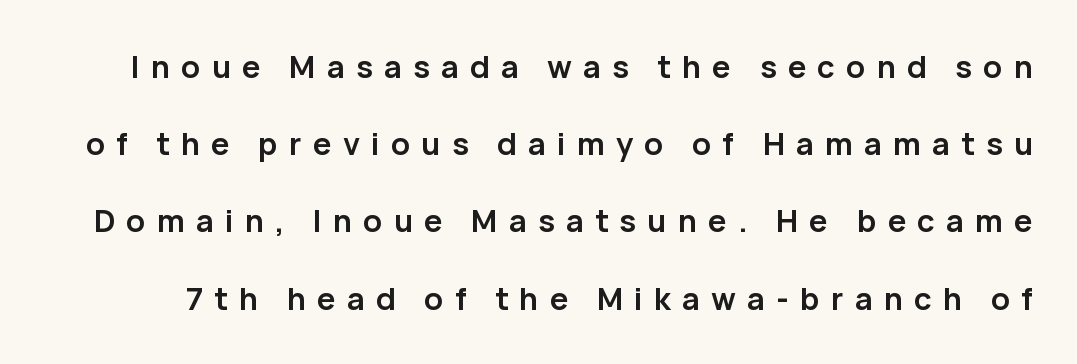
The image shows 31 px semibold sans-serif type, upright; set loose line spacing (2.49x), unusually wide letter spacing (+0.36 em), not underlined; low stroke contrast and a medium x-height.
